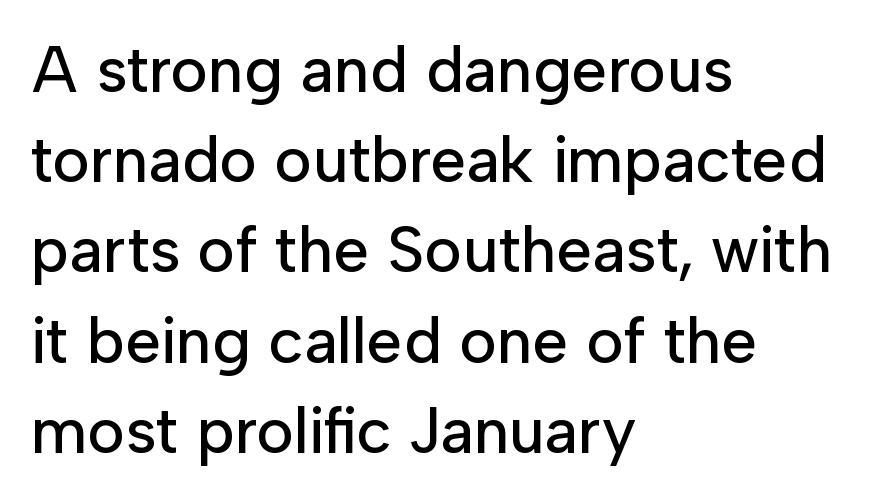
{"serif": "no", "italic": "no", "width": "normal", "stroke_contrast": "low", "x_height": "medium", "monospaced": "no", "underline": "no", "align": "left", "line_spacing": "normal", "line_spacing_ratio": 1.41, "letter_spacing": "normal", "letter_spacing_em": 0.0, "glyph_px": 64}
